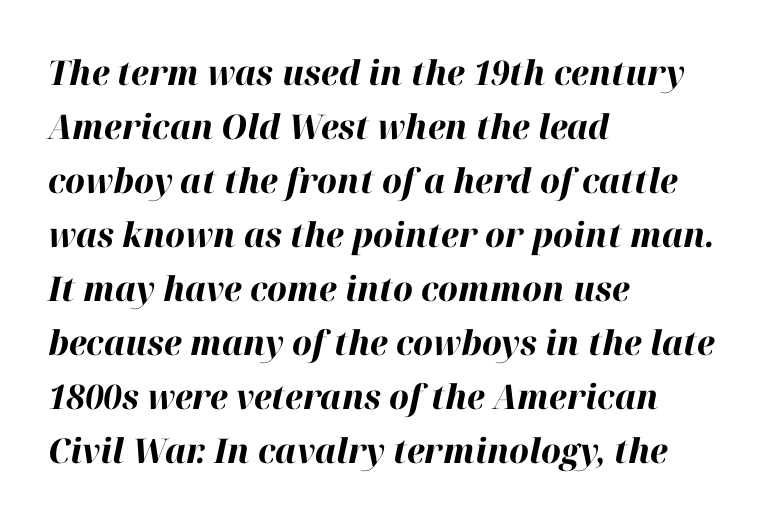
Regular leading. Does the weight exceed regular? Yes, all the way to bold. Notice how the passage keeps a crisp vertical edge on the left only. You can tell it's italic because the verticals aren't actually vertical. The letters advance in unequal steps, a hallmark of proportional type. Between one letter and the next there's only the usual sliver of space.
